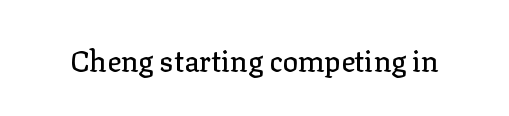
Q: Is the text italic (slanted)? A: No, it is upright.
Q: Is the typeface a serif or a sans-serif typeface? A: Serif.
Q: Is the text underlined? A: No.
Q: Is the spacing between letters normal or unusually wide? A: Normal.
Q: Width (condensed, normal, or wide)? A: Normal.
Q: Stroke contrast? A: Low.
Q: x-height? A: Medium.
Q: Monospaced? A: No.
